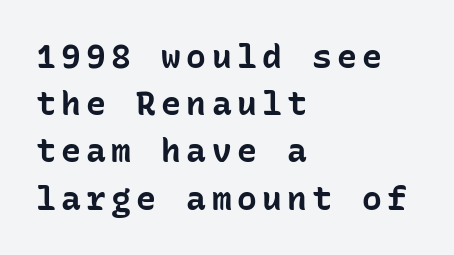
The image shows 33 px bold sans-serif type, upright, monospaced; set left-aligned, normal line spacing (1.43x), not underlined; low stroke contrast and a medium x-height.
